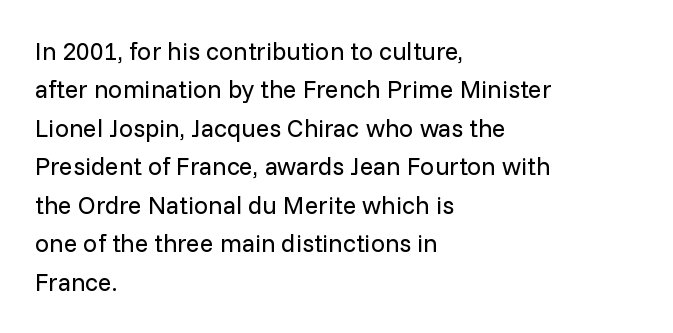
This sample uses an upright cut, with every glyph sitting square on the baseline. The string is rendered with underlining switched off. Tracking value appears to be zero — textbook default spacing. The lines in this sample share a left origin and differ only in where they stop. Vertical spacing — default.
